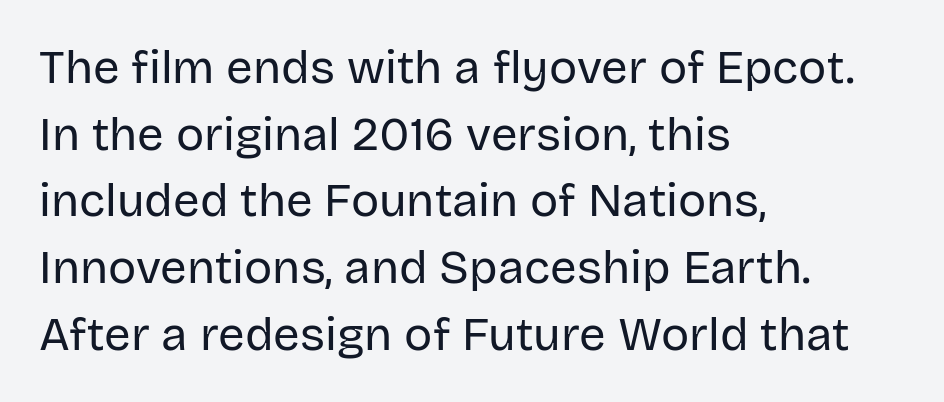
This rendering uses left alignment, leaving the right contour irregular. You could call the tracking neutral — neither tight nor loose. Grotesque or geometric, the face here clearly has no serifs. Character widths vary here, with narrow letters taking less room than wide ones. The lettering stays uniformly vertical, giving the passage a roman look. The block of text has a typical density, with ordinary space between rows.
